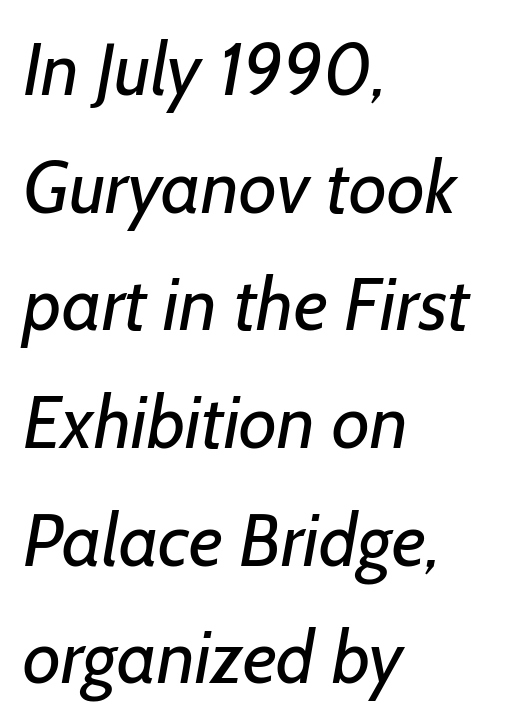
{"serif": "no", "bold": "no", "weight": "regular", "width": "normal", "stroke_contrast": "low", "x_height": "medium", "monospaced": "no", "underline": "no", "align": "left", "line_spacing": "normal", "line_spacing_ratio": 1.59, "letter_spacing": "normal", "letter_spacing_em": 0.0, "glyph_px": 74}
